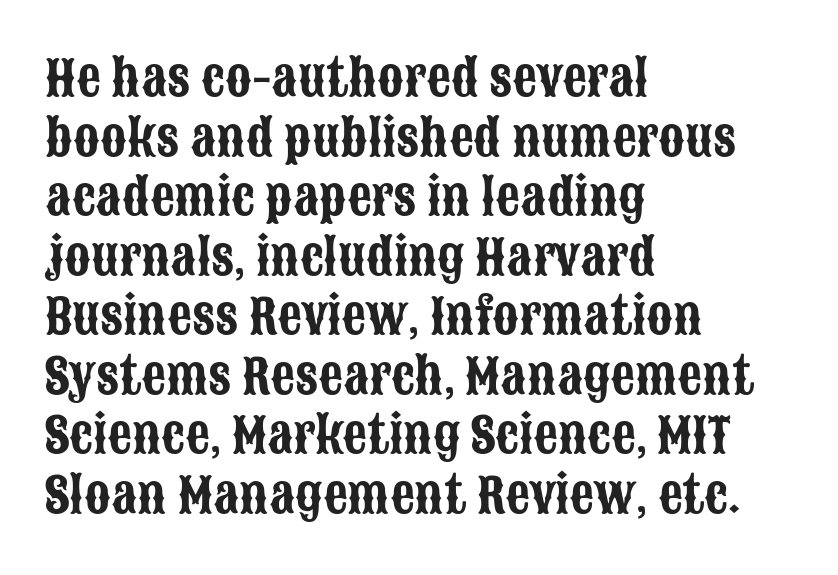
Q: Is the text italic (slanted)? A: No, it is upright.
Q: Is the typeface a serif or a sans-serif typeface? A: Sans-serif.
Q: Is the text underlined? A: No.
Q: How is the paragraph aligned? A: Left-aligned.
Q: Is the spacing between letters normal or unusually wide? A: Normal.
Q: Width (condensed, normal, or wide)? A: Condensed.
Q: Stroke contrast? A: Low.
Q: x-height? A: Large.
Q: Monospaced? A: No.
